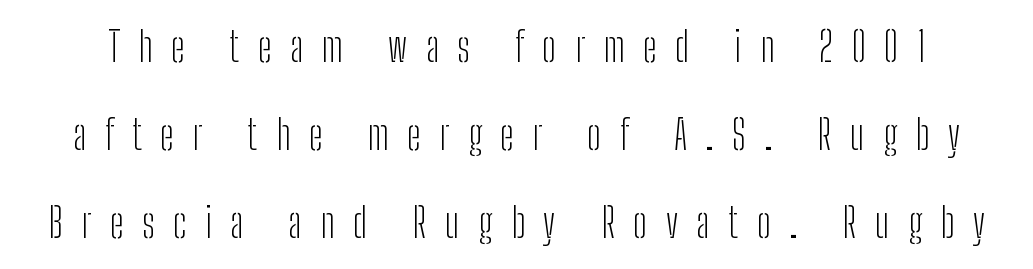
The image shows 41 px light, condensed sans-serif type, upright; set loose line spacing (2.15x), unusually wide letter spacing (+0.45 em), not underlined; low stroke contrast and a medium x-height.
